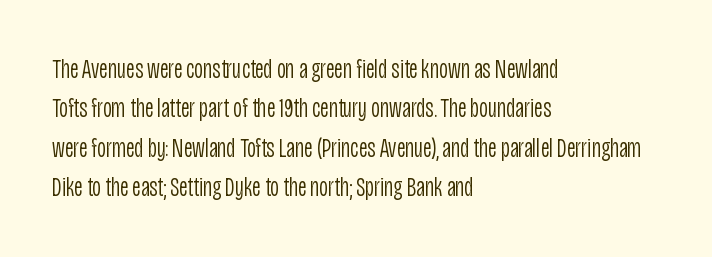
Q: Is the text bold? A: No.
Q: Is the text italic (slanted)? A: No, it is upright.
Q: Is the text underlined? A: No.
Q: How is the paragraph aligned? A: Left-aligned.
Q: Is the spacing between letters normal or unusually wide? A: Normal.
Q: Is the spacing between lines tight, normal or loose? A: Normal.
